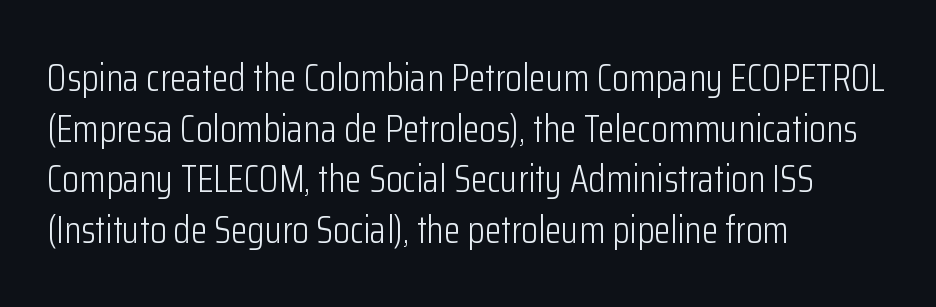
Is the letter spacing exaggerated? No — it looks like the ordinary default. The space directly below the letters is spotless. These lines are composed in type without serifs. The designer left line spacing at the default.
